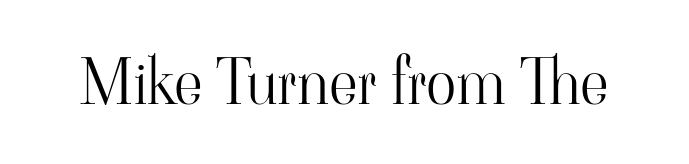
The image shows 63 px light serif type, upright; set normal letter spacing, not underlined; high stroke contrast and a small x-height.
